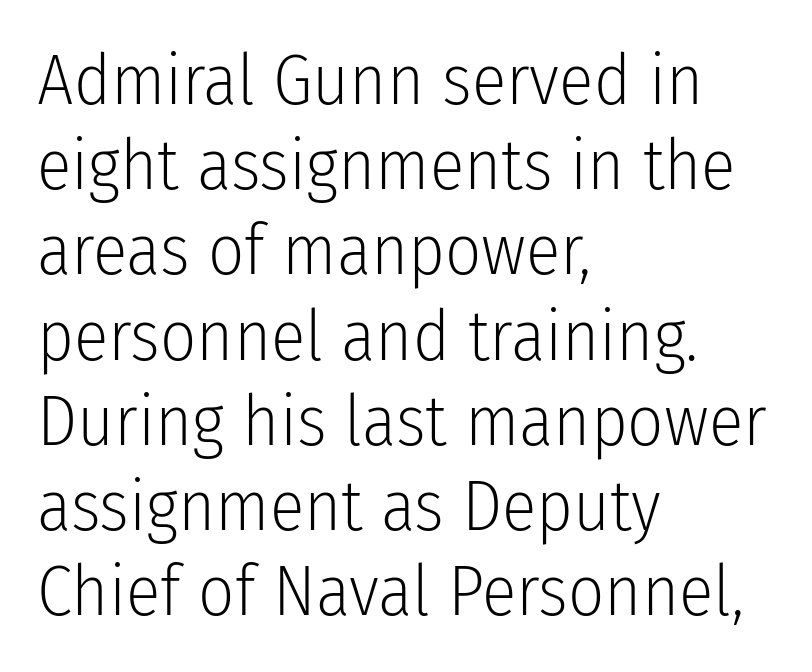
Vertical strokes here are truly vertical. Compared with typical body copy, the letter spacing here is the same. To sum up the face: it is a sans, with no serifs. Every row of glyphs begins at an identical x-position on the left.
